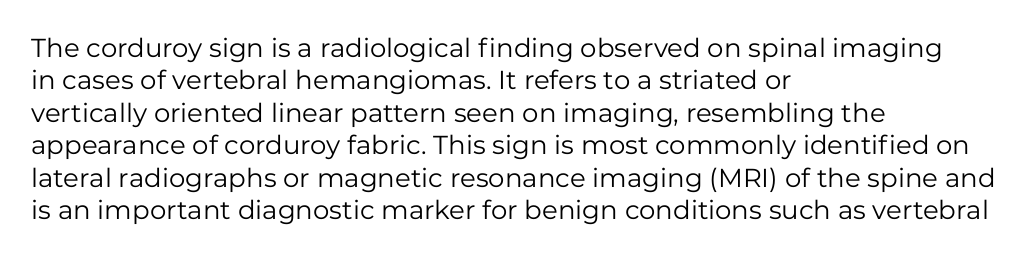
Line spacing here is normal. Nobody touched the tracking dial on this one. Quick note: underline off. Designer's note — italics off, roman on. The lines are quadded left.
